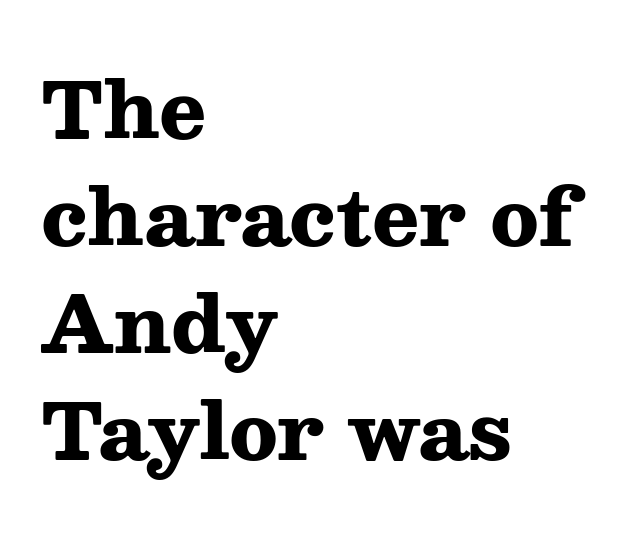
These lines are rendered in a variable-pitch font. The rag falls on the right side of this text block. Tall strokes in this sample are plumb rather than angled. What's the leading like? Ordinary, nothing unusual.
